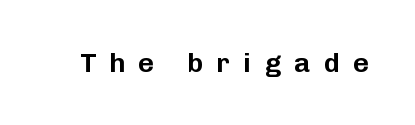
Check the space under the baseline: it is left empty. The tracking jumps out immediately: characters are airy and widely separated. Rendered with straight, roman letterforms.
